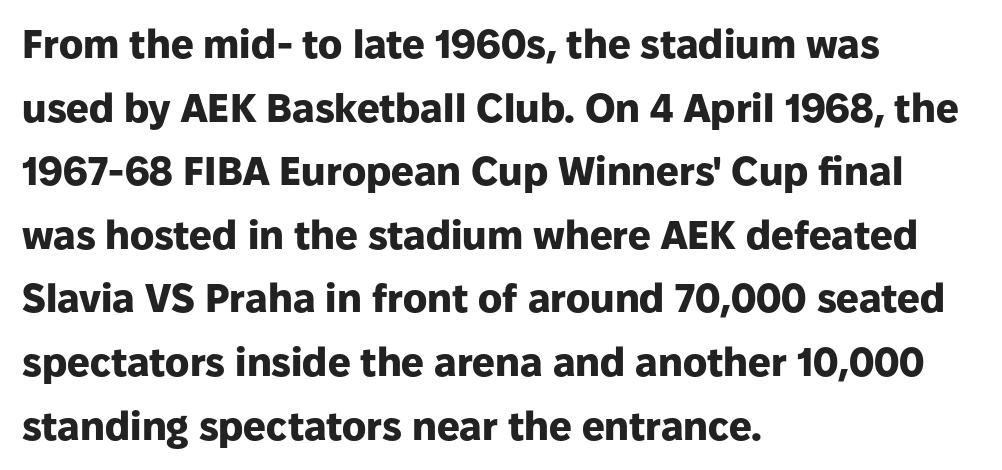
{"serif": "no", "italic": "no", "bold": "yes", "weight": "heavy", "width": "normal", "stroke_contrast": "low", "x_height": "medium", "monospaced": "no", "underline": "no", "align": "left", "line_spacing": "normal", "line_spacing_ratio": 1.59, "letter_spacing": "normal", "letter_spacing_em": 0.0, "glyph_px": 40}
